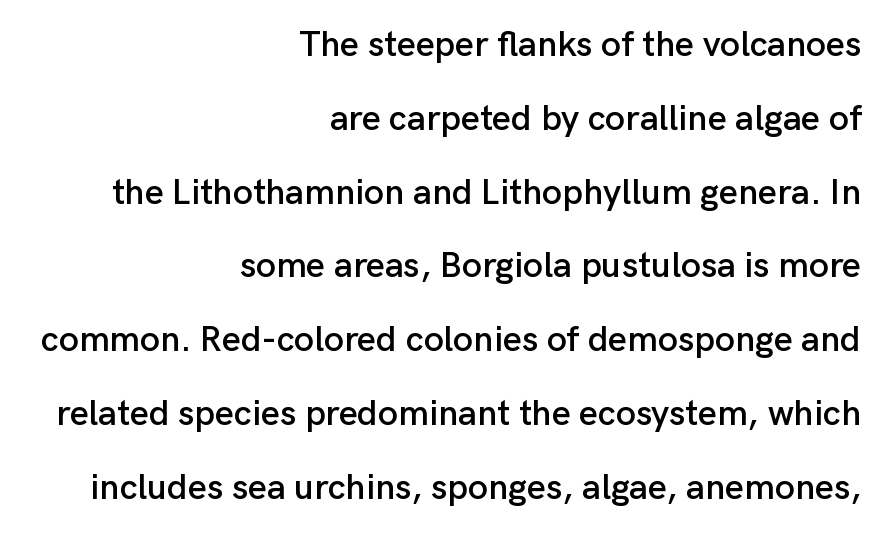
{"serif": "no", "italic": "no", "width": "normal", "stroke_contrast": "low", "x_height": "medium", "monospaced": "no", "underline": "no", "align": "right", "line_spacing": "loose", "line_spacing_ratio": 2.05, "letter_spacing": "normal", "letter_spacing_em": 0.0, "glyph_px": 36}
